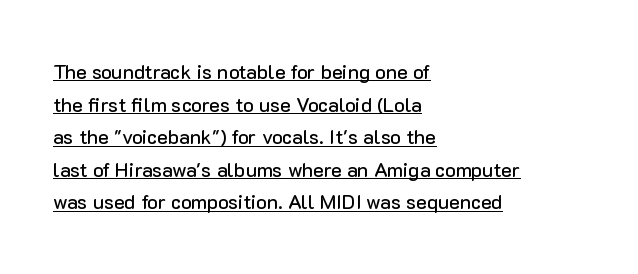
Q: Is the text italic (slanted)? A: No, it is upright.
Q: Is the text underlined? A: Yes.
Q: How is the paragraph aligned? A: Left-aligned.
Q: Is the spacing between letters normal or unusually wide? A: Normal.
Q: Is the spacing between lines tight, normal or loose? A: Normal.
